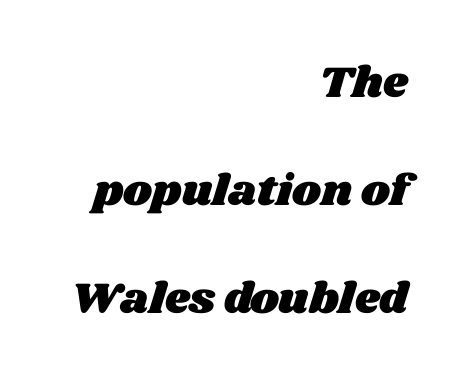
Q: Is the text underlined? A: No.
Q: How is the paragraph aligned? A: Right-aligned.
Q: Is the spacing between letters normal or unusually wide? A: Normal.
Q: Is the spacing between lines tight, normal or loose? A: Loose.
Q: Width (condensed, normal, or wide)? A: Wide.
Q: Stroke contrast? A: Medium.
Q: x-height? A: Large.
Q: Monospaced? A: No.
